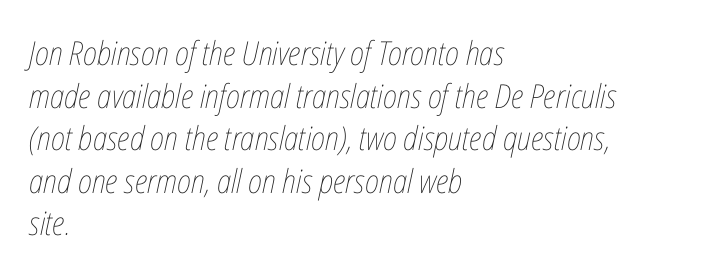
{"italic": "yes", "lean": "right", "slant_degrees": 12, "bold": "no", "weight": "thin", "width": "condensed", "stroke_contrast": "low", "x_height": "medium", "monospaced": "no", "underline": "no", "align": "left", "line_spacing": "normal", "line_spacing_ratio": 1.29, "letter_spacing": "normal", "letter_spacing_em": 0.0, "glyph_px": 33}
